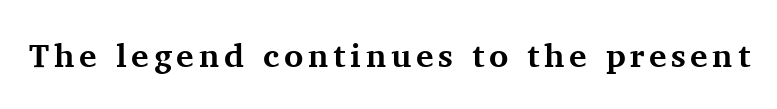
The image shows 33 px bold serif type, upright; set not underlined; medium stroke contrast and a medium x-height.
